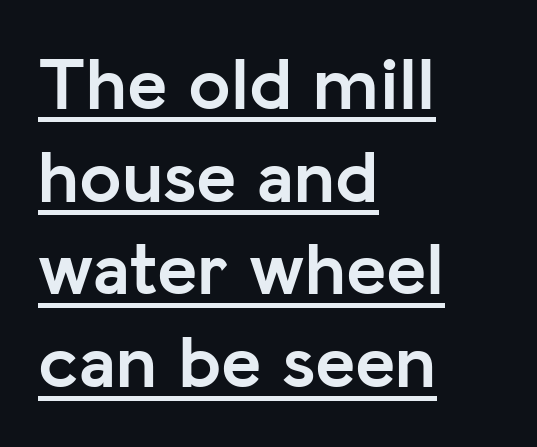
Q: Is the text bold? A: Yes.
Q: Is the text italic (slanted)? A: No, it is upright.
Q: Is the typeface a serif or a sans-serif typeface? A: Sans-serif.
Q: Is the text underlined? A: Yes.
Q: How is the paragraph aligned? A: Left-aligned.
Q: Is the spacing between letters normal or unusually wide? A: Normal.
Q: Width (condensed, normal, or wide)? A: Normal.
Q: Stroke contrast? A: Low.
Q: x-height? A: Medium.
Q: Monospaced? A: No.
